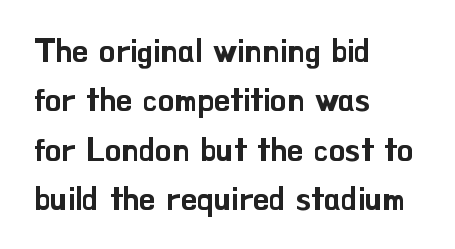
Q: Is the text italic (slanted)? A: No, it is upright.
Q: Is the typeface a serif or a sans-serif typeface? A: Sans-serif.
Q: Is the text underlined? A: No.
Q: How is the paragraph aligned? A: Left-aligned.
Q: Is the spacing between letters normal or unusually wide? A: Normal.
Q: Is the spacing between lines tight, normal or loose? A: Normal.
Q: Width (condensed, normal, or wide)? A: Normal.
Q: Stroke contrast? A: Low.
Q: x-height? A: Small.
Q: Monospaced? A: No.
